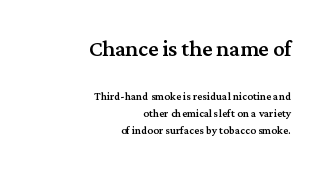
The image shows 28 px serif type, upright; set right-aligned, line spacing 1.23x, normal letter spacing, not underlined; the first (top) block is 2.0x larger; medium stroke contrast and a medium x-height.
